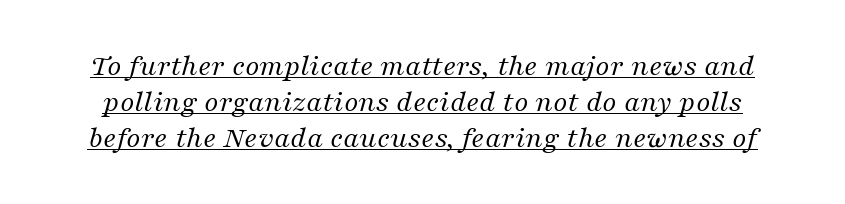
The image shows 31 px regular-weight serif type, italic (leaning right); set line spacing 1.16x, normal letter spacing, underlined; medium stroke contrast and a medium x-height.
